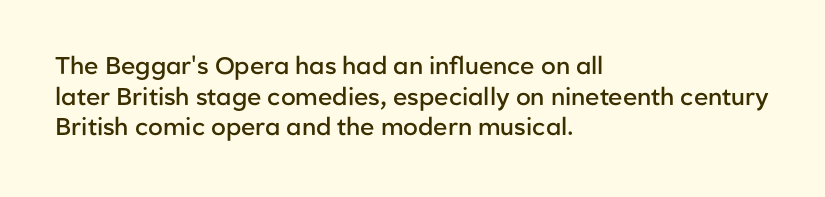
{"italic": "no", "bold": "semi", "underline": "no", "align": "left", "line_spacing": "normal", "line_spacing_ratio": 1.28, "letter_spacing": "normal", "letter_spacing_em": 0.0, "glyph_px": 24}
